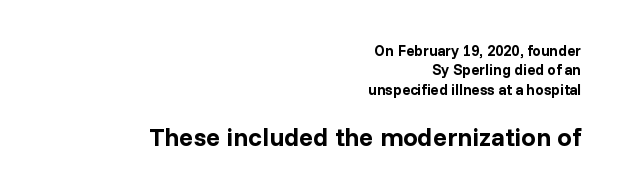
{"italic": "no", "bold": "yes", "underline": "no", "align": "right", "line_spacing": "normal", "line_spacing_ratio": 1.3, "letter_spacing": "normal", "letter_spacing_em": 0.0, "larger_block": "second", "size_ratio": 1.73, "glyph_px": 26}
